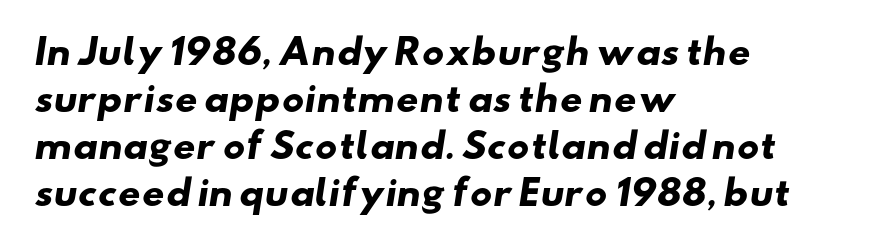
How are the letters spaced? Ordinarily, with no added tracking. Reading down the column, the eye jumps a familiar distance to each next line. Descender tails drop into unmarked territory. A typesetter would call this proportional, since set widths differ per character.
